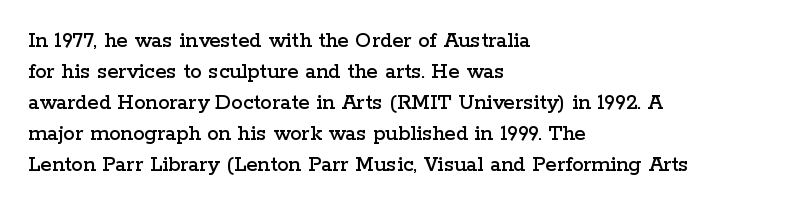
The image shows 23 px text type, upright; set left-aligned, normal line spacing (1.35x), normal letter spacing, not underlined.
